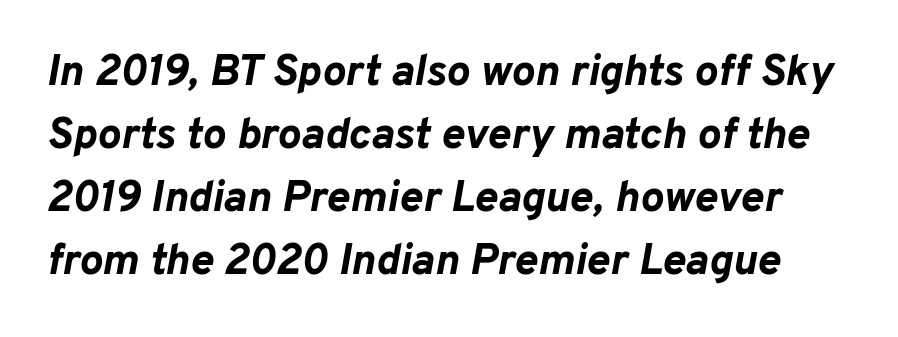
Each letter keeps its own natural width here, so spacing adapts to shape. The foot of each line stays bare and open. Nothing unusual about the tracking: characters are spaced as the font intends. Compared with ordinary roman type, these characters are visibly tilted. How would I describe the line gaps? Plain and ordinary. Emphasis by weight is at full strength: bold.
